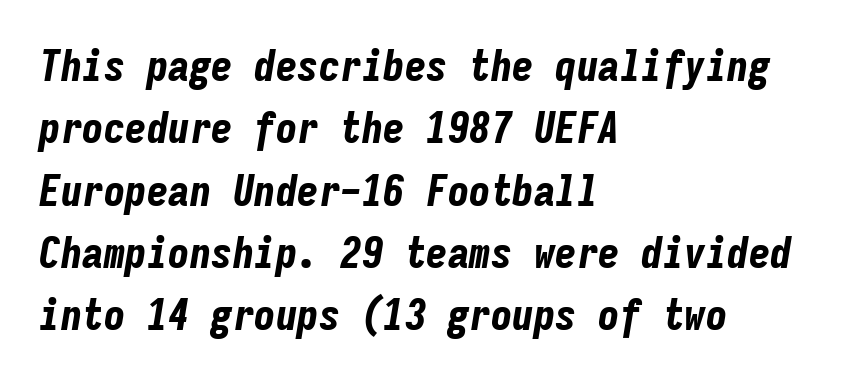
{"italic": "yes", "lean": "right", "slant_degrees": 9, "bold": "yes", "weight": "bold", "width": "condensed", "stroke_contrast": "low", "x_height": "medium", "monospaced": "yes", "underline": "no", "align": "left", "line_spacing": "normal", "line_spacing_ratio": 1.45, "letter_spacing": "normal", "letter_spacing_em": 0.0, "glyph_px": 43}
